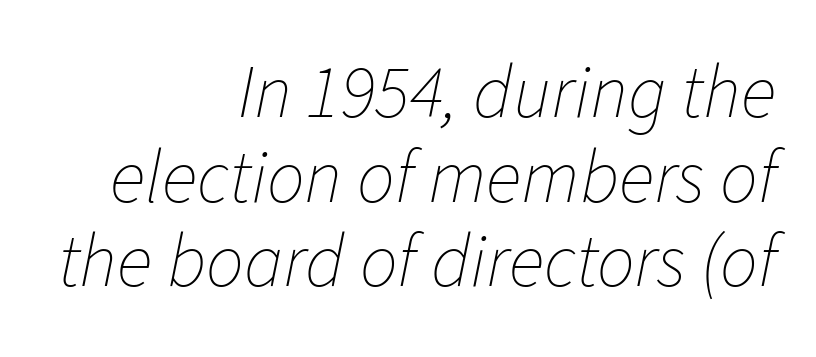
Q: Is the text bold? A: No.
Q: Is the text italic (slanted)? A: Yes, it leans right by about 11 degrees.
Q: Is the text underlined? A: No.
Q: How is the paragraph aligned? A: Right-aligned.
Q: Is the spacing between letters normal or unusually wide? A: Normal.
Q: Is the spacing between lines tight, normal or loose? A: Tight.
Q: Width (condensed, normal, or wide)? A: Normal.
Q: Stroke contrast? A: Low.
Q: x-height? A: Medium.
Q: Monospaced? A: No.
